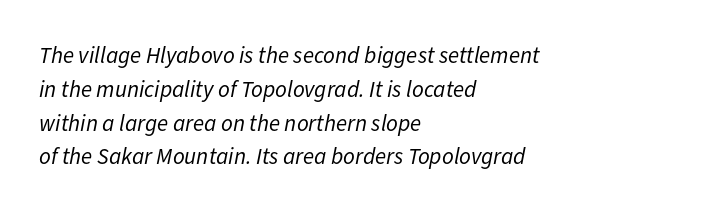
The image shows 23 px text type, italic (leaning right); set left-aligned, normal line spacing (1.47x), normal letter spacing, not underlined.
